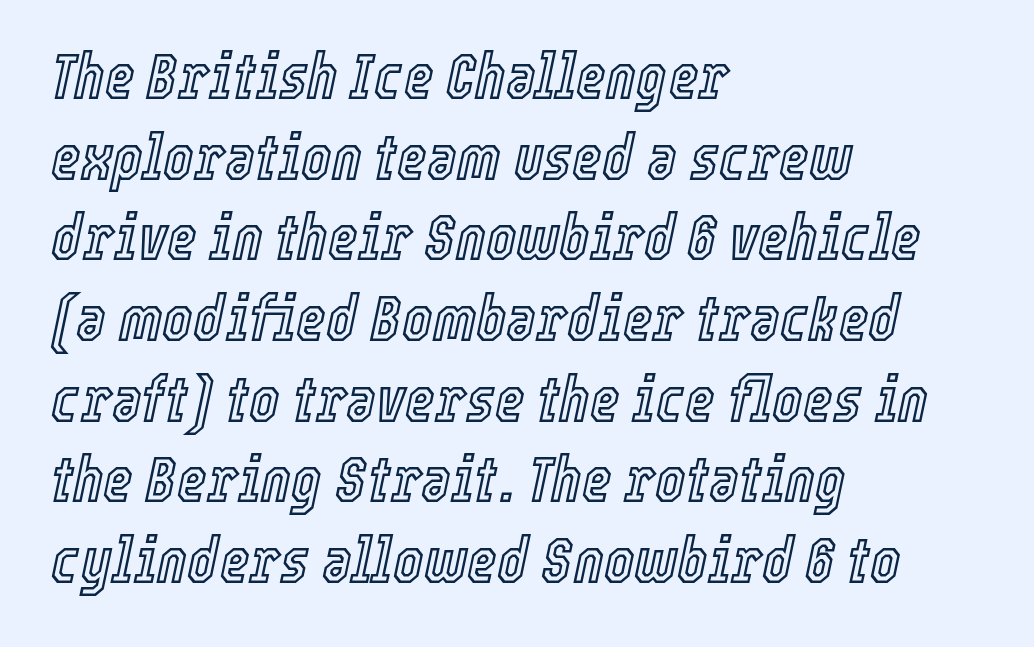
The image shows 64 px condensed type, italic (leaning right); set left-aligned, normal line spacing (1.26x), normal letter spacing, not underlined; a medium x-height.
